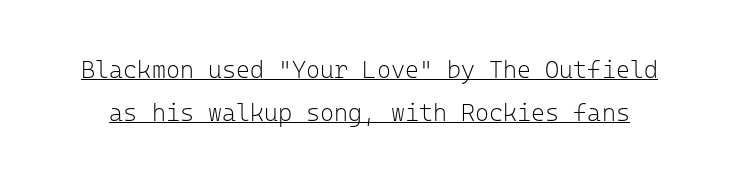
Q: Is the text bold? A: No.
Q: Is the text italic (slanted)? A: No, it is upright.
Q: Is the text underlined? A: Yes.
Q: Is the spacing between letters normal or unusually wide? A: Normal.
